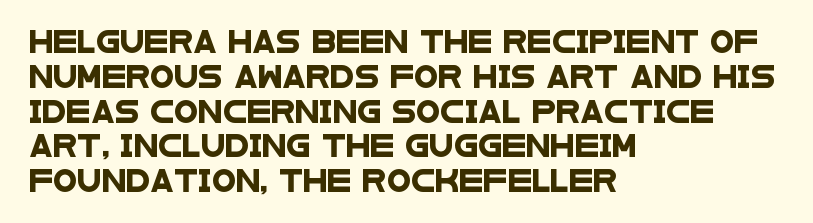
{"underline": "no", "align": "left", "line_spacing": "normal", "line_spacing_ratio": 1.58, "letter_spacing": "normal", "letter_spacing_em": 0.0, "glyph_px": 22}
